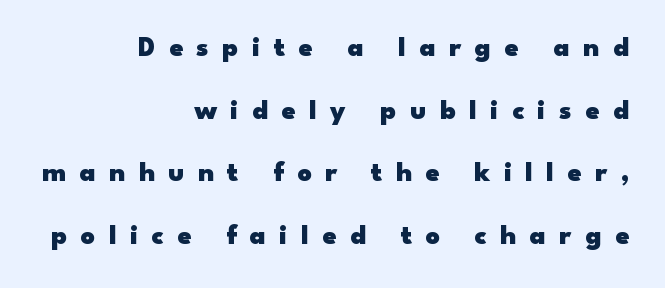
The image shows 28 px heavy, wide sans-serif type, upright; set right-aligned, loose line spacing (2.24x), unusually wide letter spacing (+0.48 em), not underlined; low stroke contrast and a small x-height.
